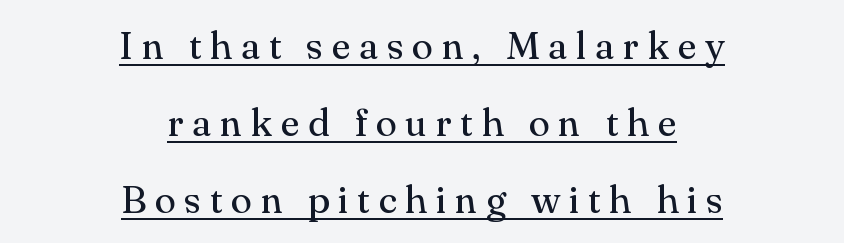
The image shows 39 px regular-weight serif type, upright; set centered, loose line spacing (1.97x), unusually wide letter spacing (+0.22 em), underlined; medium stroke contrast and a small x-height.
